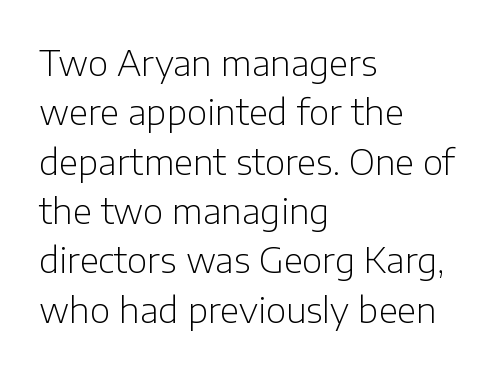
The image shows 35 px light sans-serif type, upright; set left-aligned, normal line spacing (1.41x), normal letter spacing, not underlined; low stroke contrast and a medium x-height.
